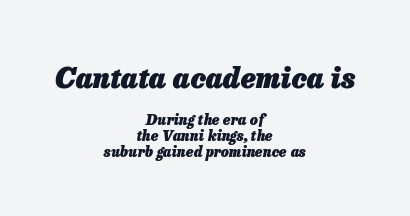
Descender tails drop into unmarked territory. Line spacing here is tight. You could call the tracking neutral — neither tight nor loose. Leftover space on each line is divided equally before and after the words.
